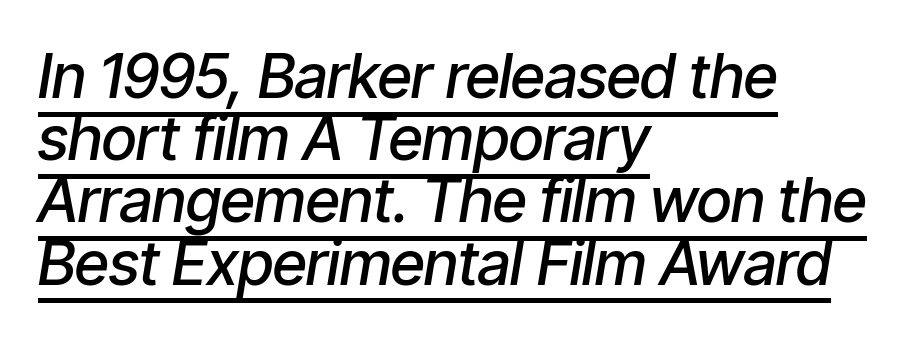
The lettering tilts uniformly, giving the passage an italic look. Underlined type. As a designer I'd log this as weight 600, semibold. You could not count columns in this text — the font is proportionally spaced. Successive baselines arrive quickly, one right under another. This rendering leaves character spacing at its baseline value.
